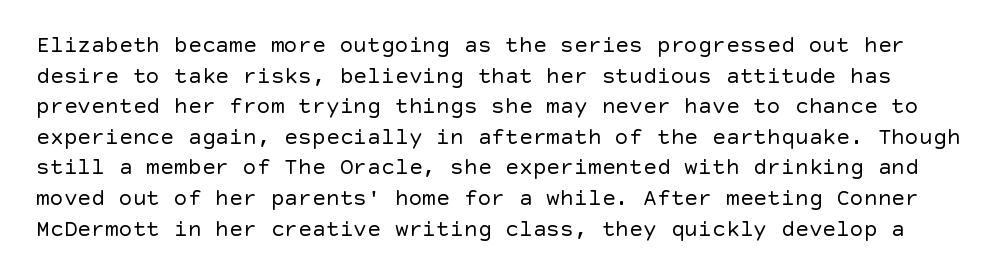
{"italic": "no", "bold": "no", "underline": "no", "line_spacing": "normal", "line_spacing_ratio": 1.33, "letter_spacing": "normal", "letter_spacing_em": 0.0, "glyph_px": 23}
